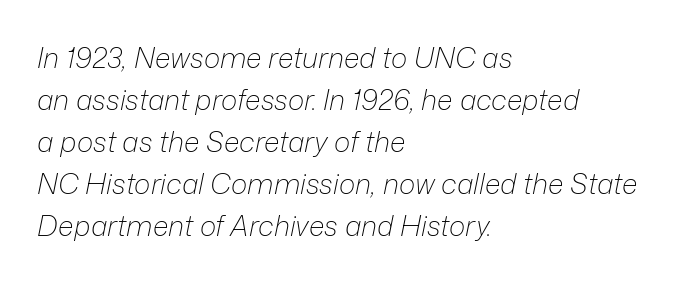
{"italic": "yes", "lean": "right", "slant_degrees": 12, "bold": "no", "weight": "light", "width": "normal", "stroke_contrast": "low", "x_height": "medium", "monospaced": "no", "underline": "no", "align": "left", "line_spacing": "normal", "line_spacing_ratio": 1.5, "letter_spacing": "normal", "letter_spacing_em": 0.0, "glyph_px": 28}
